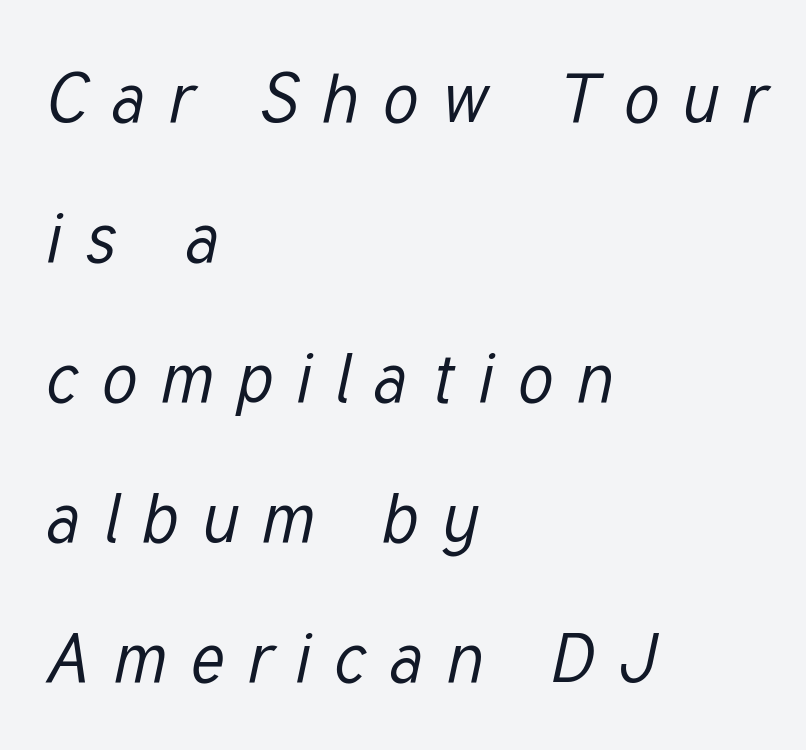
The face looks like a standard text weight, possibly lighter. Glyph-to-glyph distance is far greater than everyday printed text. Is this a fixed-width face? No — the glyphs have proportional, varying widths. Characters are canted at an angle relative to the baseline's perpendicular. Nobody drew a line under any word here.
